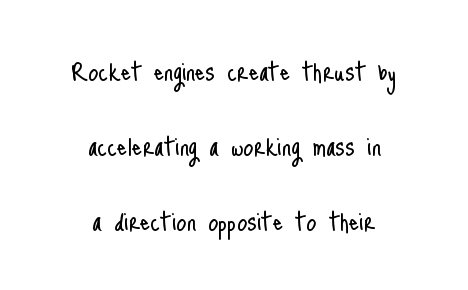
The zone under the glyphs is completely vacant. A typesetter would call this proportional, since set widths differ per character. The block of text is sparse from top to bottom, with ample space between rows. Typographically, this falls in the sans-serif category. Is the letter spacing exaggerated? No — it looks like the ordinary default.
